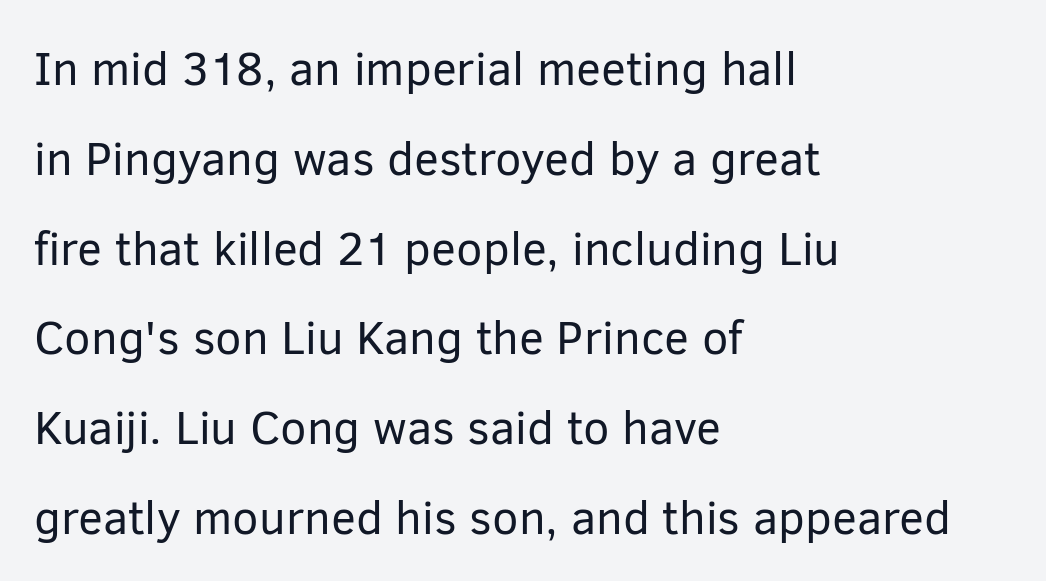
The font sits on the lighter half of the weight spectrum, regular included. Between one letter and the next there's only the usual sliver of space. Rows of type keep a wide berth in the vertical direction. Compared with a centered layout, this one pins lines to the left instead.
